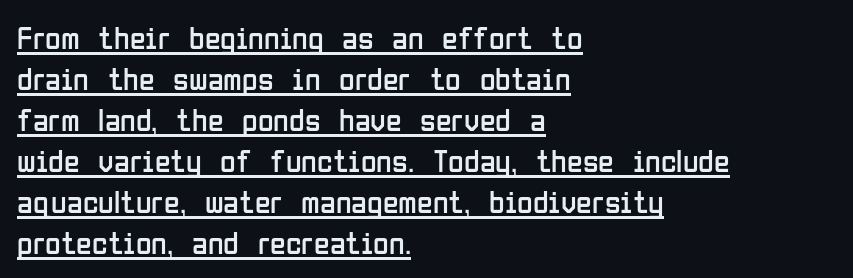
The image shows 32 px regular-weight, condensed sans-serif type, upright; set left-aligned, normal line spacing (1.28x), normal letter spacing, underlined; low stroke contrast and a medium x-height.
